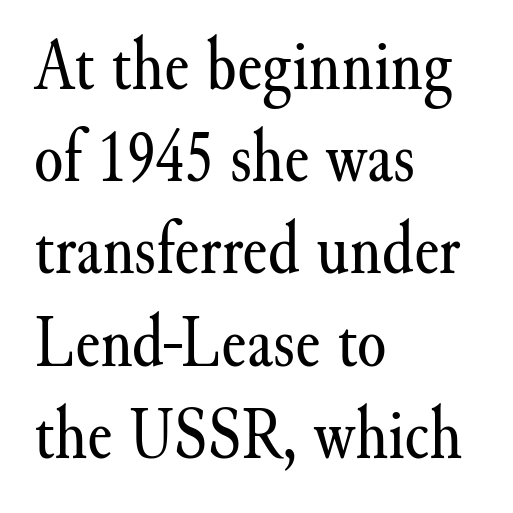
Q: Is the text bold? A: No.
Q: Is the text italic (slanted)? A: No, it is upright.
Q: Is the typeface a serif or a sans-serif typeface? A: Serif.
Q: Is the text underlined? A: No.
Q: How is the paragraph aligned? A: Left-aligned.
Q: Is the spacing between letters normal or unusually wide? A: Normal.
Q: Width (condensed, normal, or wide)? A: Normal.
Q: Stroke contrast? A: Medium.
Q: x-height? A: Small.
Q: Monospaced? A: No.
